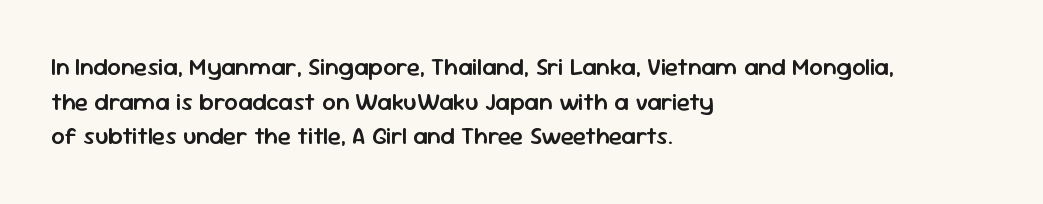
The image shows 24 px text type, upright; set left-aligned, normal line spacing (1.44x), normal letter spacing, not underlined.
